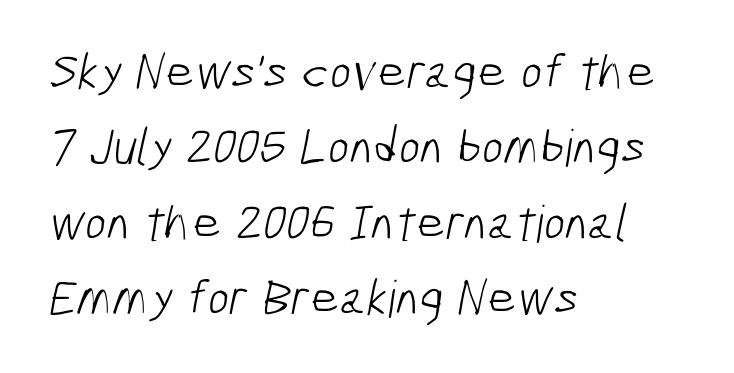
{"serif": "no", "bold": "no", "weight": "light", "width": "condensed", "stroke_contrast": "low", "x_height": "medium", "monospaced": "no", "underline": "no", "align": "left", "line_spacing": "normal", "line_spacing_ratio": 1.48, "letter_spacing": "normal", "letter_spacing_em": 0.0, "glyph_px": 51}
